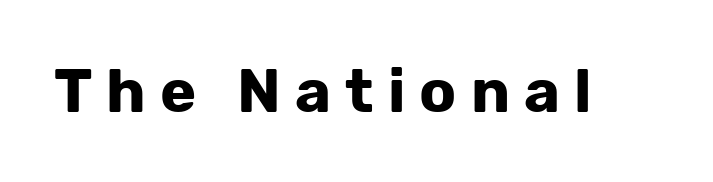
The image shows 61 px bold sans-serif type, upright; set unusually wide letter spacing (+0.23 em), not underlined; low stroke contrast and a medium x-height.
